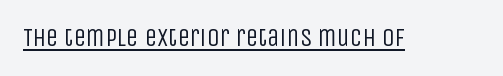
The image shows 25 px text type, upright; set normal letter spacing, underlined.
